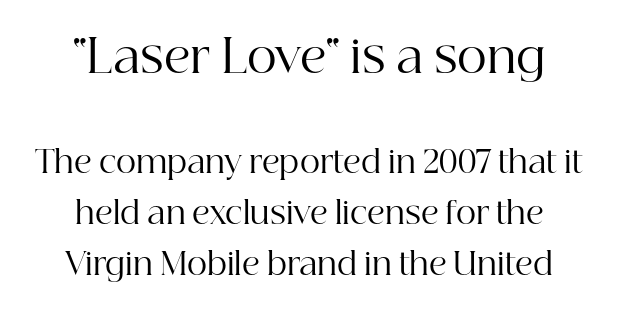
The glyphs are unaccompanied by any horizontal stroke below them. The typography opts for an upright posture over an oblique one. I'd call this a serif setting — the letters wear small feet. A typesetter would call this zero additional tracking. Proportional: the letters do not fall into vertical columns. Vertically, the passage feels balanced, rows spaced as you'd expect.
